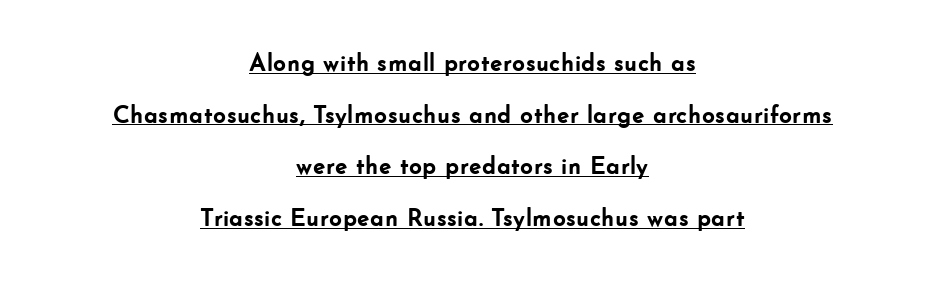
{"italic": "no", "bold": "yes", "underline": "yes", "align": "center", "line_spacing": "loose", "line_spacing_ratio": 2.07, "letter_spacing": "normal", "letter_spacing_em": 0.0, "glyph_px": 25}
